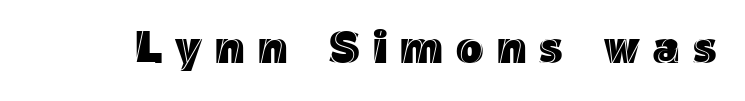
The line texture is sparse and dotted thanks to wide tracking. This sample has the flowing, uneven cadence of proportional lettering. A clean baseline with only descenders dipping below it. Notice how the stems are strictly vertical — no italics here.
